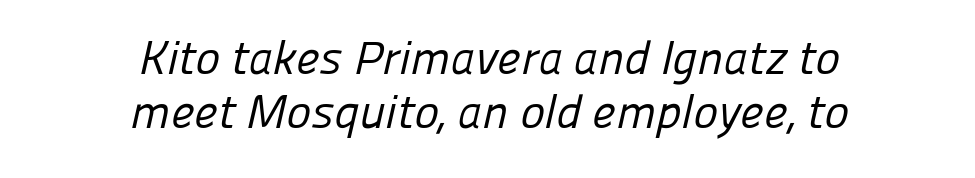
The image shows 47 px regular-weight sans-serif type; set centered, tight line spacing (1.14x), normal letter spacing, not underlined; low stroke contrast and a medium x-height.
